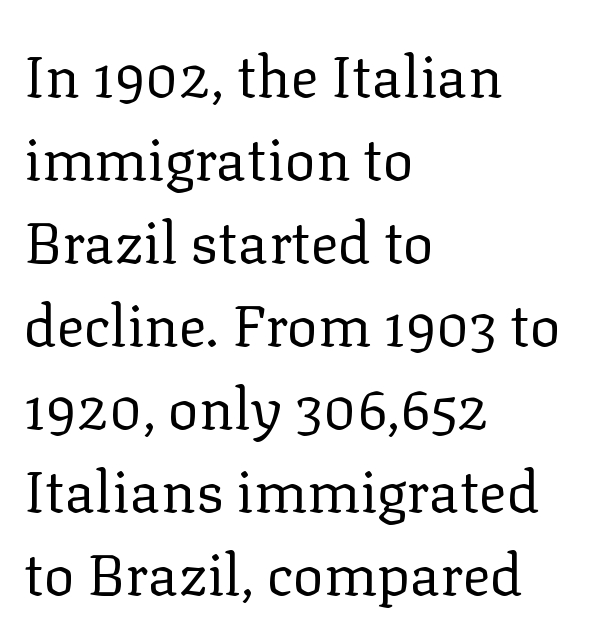
Q: Is the text bold? A: No.
Q: Is the text italic (slanted)? A: No, it is upright.
Q: Is the typeface a serif or a sans-serif typeface? A: Serif.
Q: Is the text underlined? A: No.
Q: How is the paragraph aligned? A: Left-aligned.
Q: Is the spacing between letters normal or unusually wide? A: Normal.
Q: Is the spacing between lines tight, normal or loose? A: Normal.
Q: Width (condensed, normal, or wide)? A: Normal.
Q: Stroke contrast? A: Low.
Q: x-height? A: Medium.
Q: Monospaced? A: No.
